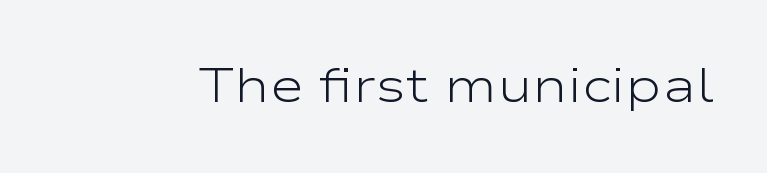
Q: Is the text bold? A: No.
Q: Is the text italic (slanted)? A: No, it is upright.
Q: Is the typeface a serif or a sans-serif typeface? A: Sans-serif.
Q: Is the text underlined? A: No.
Q: Is the spacing between letters normal or unusually wide? A: Normal.
Q: Width (condensed, normal, or wide)? A: Wide.
Q: Stroke contrast? A: Low.
Q: x-height? A: Medium.
Q: Monospaced? A: No.
